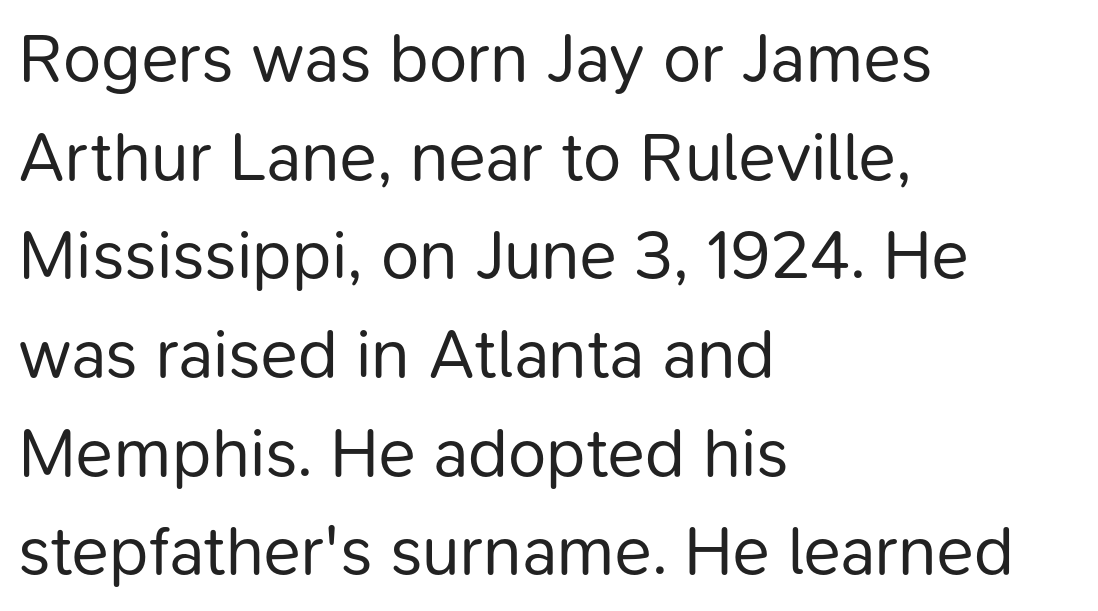
{"serif": "no", "italic": "no", "bold": "no", "weight": "regular", "width": "normal", "stroke_contrast": "low", "x_height": "medium", "monospaced": "no", "underline": "no", "align": "left", "line_spacing": "normal", "line_spacing_ratio": 1.43, "letter_spacing": "normal", "letter_spacing_em": 0.0, "glyph_px": 69}
